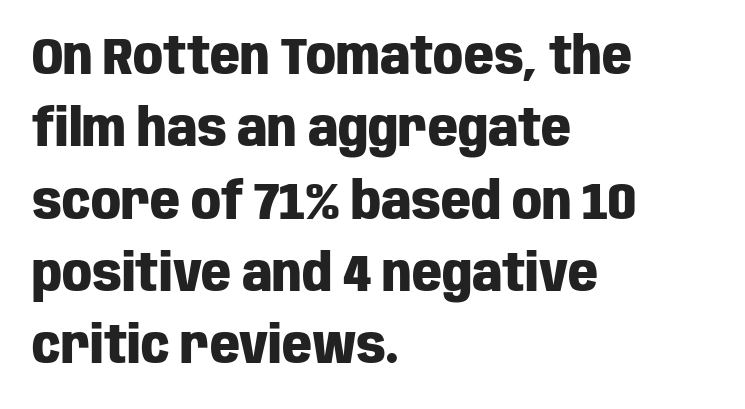
{"serif": "no", "italic": "no", "bold": "yes", "weight": "heavy", "width": "condensed", "stroke_contrast": "low", "x_height": "large", "monospaced": "no", "underline": "no", "align": "left", "line_spacing": "normal", "line_spacing_ratio": 1.39, "letter_spacing": "normal", "letter_spacing_em": 0.0, "glyph_px": 52}
